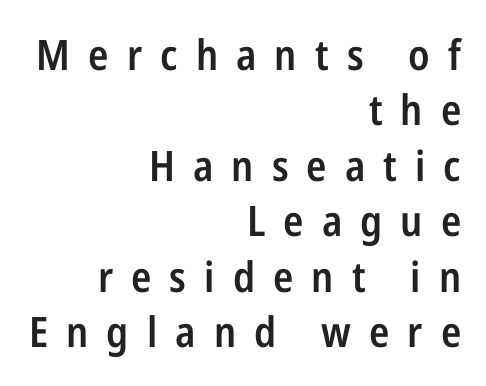
{"serif": "no", "italic": "no", "bold": "semi", "weight": "semibold", "width": "condensed", "stroke_contrast": "low", "x_height": "medium", "monospaced": "no", "underline": "no", "align": "right", "line_spacing": "normal", "line_spacing_ratio": 1.32, "letter_spacing": "wide", "letter_spacing_em": 0.43, "glyph_px": 42}
